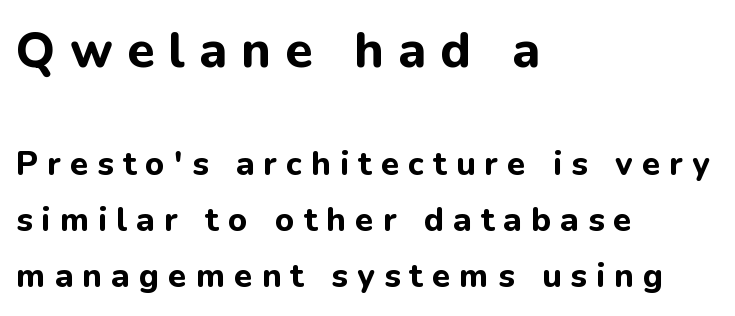
{"serif": "no", "italic": "no", "bold": "yes", "weight": "bold", "width": "normal", "stroke_contrast": "low", "x_height": "medium", "monospaced": "no", "underline": "no", "align": "left", "line_spacing": "normal", "line_spacing_ratio": 1.7, "letter_spacing": "wide", "letter_spacing_em": 0.28, "larger_block": "first", "size_ratio": 1.52, "glyph_px": 50}
